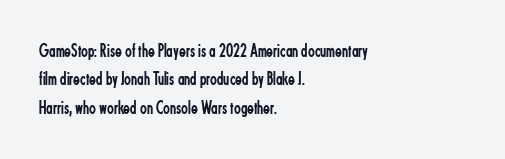
{"italic": "no", "bold": "no", "underline": "no", "align": "left", "line_spacing": "normal", "line_spacing_ratio": 1.42, "letter_spacing": "normal", "letter_spacing_em": 0.0, "glyph_px": 20}
